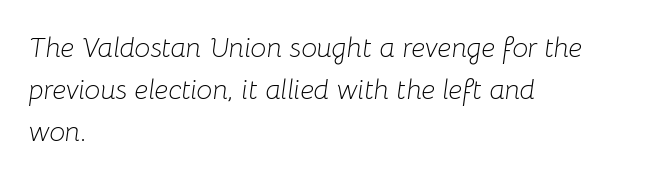
The horizontal fit of the characters is conventional and even. Regarding leading, the lines here are spaced in the standard way. If you drew a ruler down the left edge, every line would touch it. The letters look calm and open, with moderate or lighter stems.
